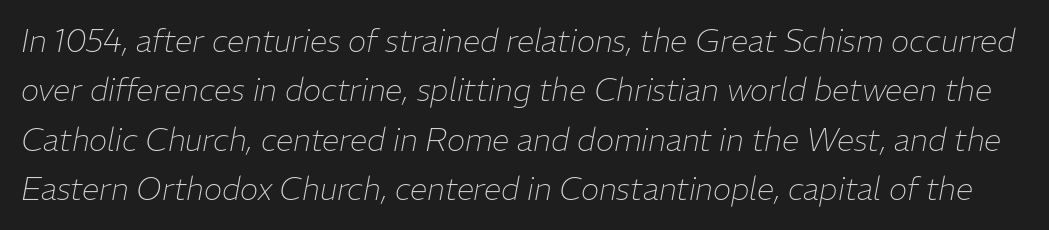
Q: Is the text bold? A: No.
Q: Is the text italic (slanted)? A: Yes, it leans right by about 11 degrees.
Q: Is the text underlined? A: No.
Q: Is the spacing between letters normal or unusually wide? A: Normal.
Q: Is the spacing between lines tight, normal or loose? A: Normal.
Q: Width (condensed, normal, or wide)? A: Normal.
Q: Stroke contrast? A: Low.
Q: x-height? A: Medium.
Q: Monospaced? A: No.
